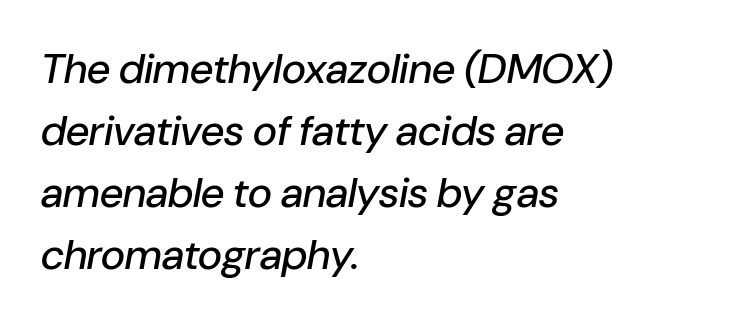
{"italic": "yes", "lean": "right", "slant_degrees": 10, "width": "normal", "stroke_contrast": "low", "x_height": "medium", "monospaced": "no", "underline": "no", "align": "left", "line_spacing": "normal", "line_spacing_ratio": 1.48, "letter_spacing": "normal", "letter_spacing_em": 0.0, "glyph_px": 42}
